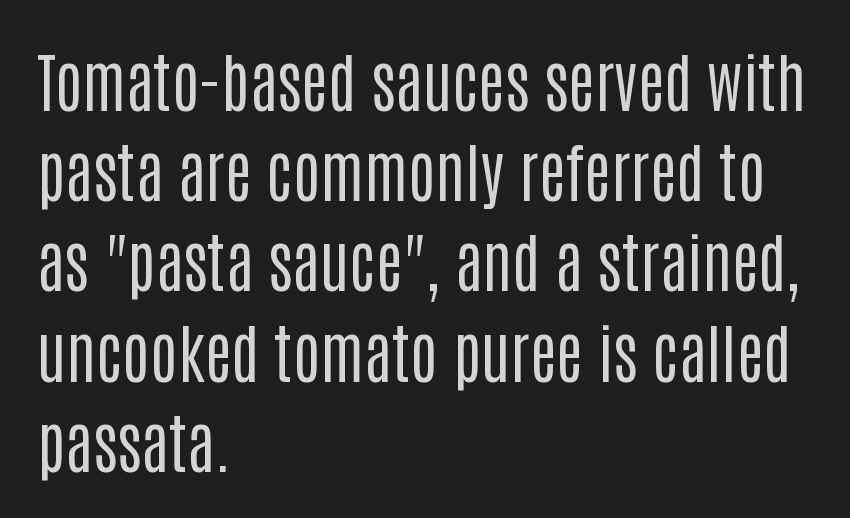
Q: Is the text bold? A: No.
Q: Is the text italic (slanted)? A: No, it is upright.
Q: Is the typeface a serif or a sans-serif typeface? A: Sans-serif.
Q: Is the text underlined? A: No.
Q: How is the paragraph aligned? A: Left-aligned.
Q: Is the spacing between letters normal or unusually wide? A: Normal.
Q: Is the spacing between lines tight, normal or loose? A: Normal.
Q: Width (condensed, normal, or wide)? A: Condensed.
Q: Stroke contrast? A: Low.
Q: x-height? A: Large.
Q: Monospaced? A: No.
